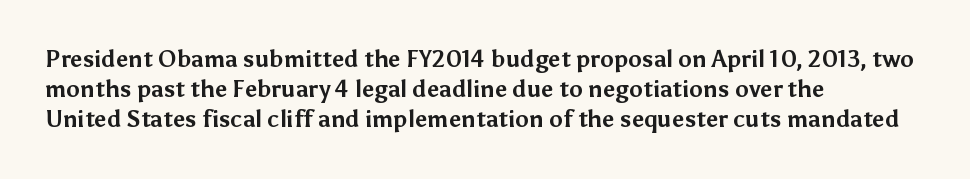
Q: Is the text bold? A: Yes.
Q: Is the text italic (slanted)? A: No, it is upright.
Q: Is the text underlined? A: No.
Q: How is the paragraph aligned? A: Left-aligned.
Q: Is the spacing between letters normal or unusually wide? A: Normal.
Q: Is the spacing between lines tight, normal or loose? A: Normal.
